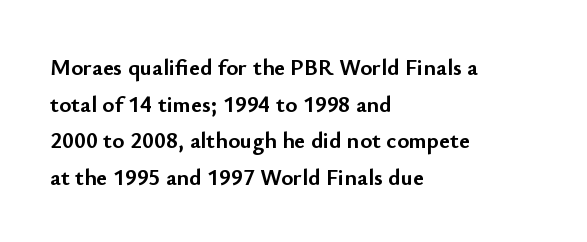
The image shows 23 px bold type, upright; set left-aligned, normal line spacing (1.59x), normal letter spacing, not underlined.
